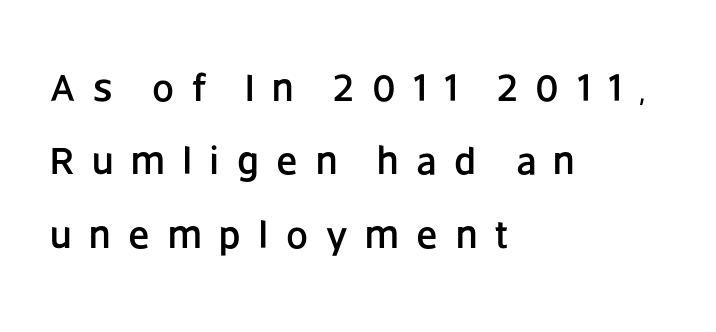
The image shows 39 px sans-serif type, upright; set left-aligned, line spacing 1.88x, unusually wide letter spacing (+0.45 em), not underlined; low stroke contrast and a large x-height.
